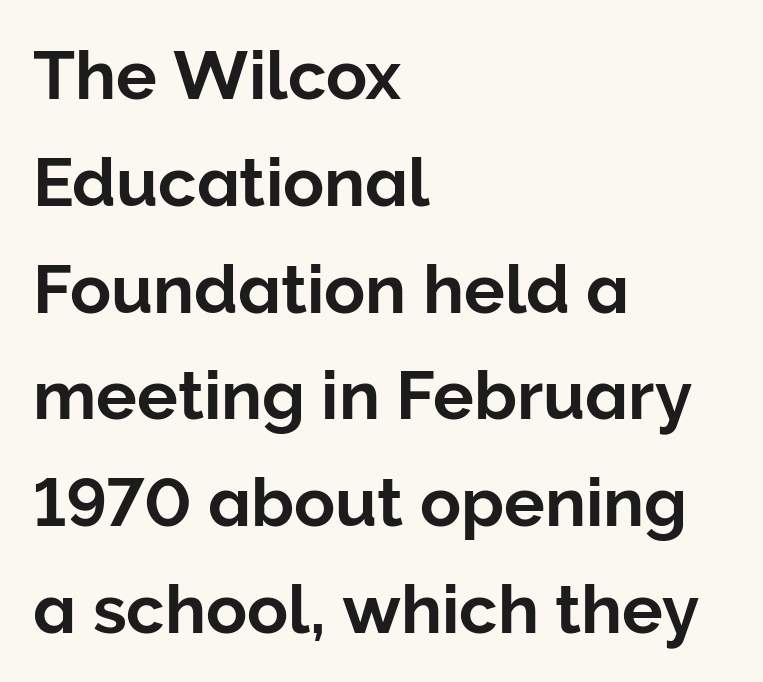
This is sans-serif lettering, the kind often seen on screens and signage. This sample is left-justified, so line endings fall wherever the words run out. Nobody touched the tracking dial on this one. Each letter keeps its own natural width here, so spacing adapts to shape. Leading: standard.
